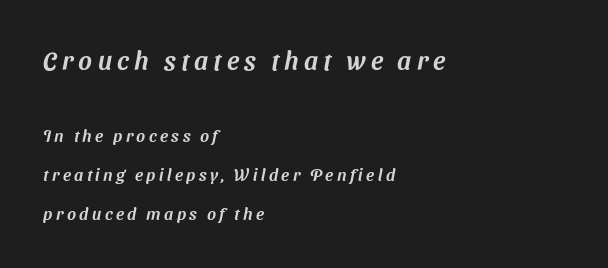
Q: Is the text underlined? A: No.
Q: How is the paragraph aligned? A: Left-aligned.
Q: Is the spacing between letters normal or unusually wide? A: Unusually wide.
Q: Is the spacing between lines tight, normal or loose? A: Loose.
Q: Which block of text is set in a larger size, the first (top) or the second (bottom)? A: The first (top) one.
